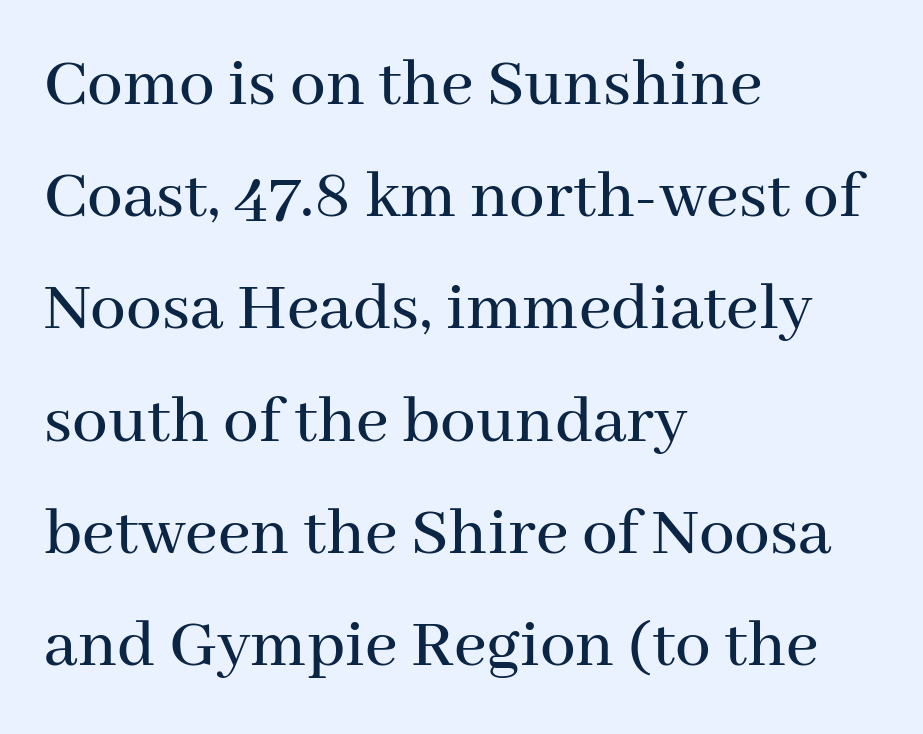
This block has exactly the height ordinary leading produces. The area under the type is left untouched. Look at the tracking — it's just the regular setting, nothing added. The lettering stays uniformly vertical, giving the passage a roman look. Serif or sans? Serif — the stroke terminals have little feet.
